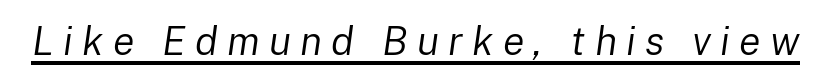
Q: Is the text bold? A: No.
Q: Is the text italic (slanted)? A: Yes, it leans right by about 8 degrees.
Q: Is the text underlined? A: Yes.
Q: Is the spacing between letters normal or unusually wide? A: Unusually wide.
Q: Width (condensed, normal, or wide)? A: Normal.
Q: Stroke contrast? A: Low.
Q: x-height? A: Medium.
Q: Monospaced? A: No.
